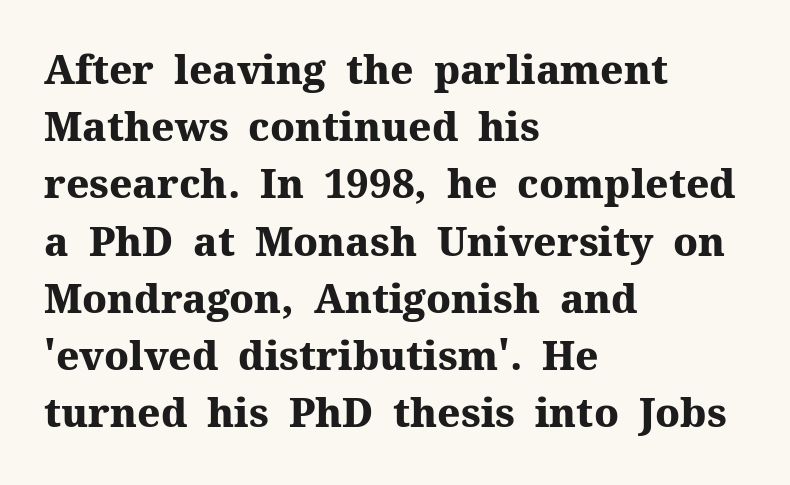
The rag falls on the right side of this text block. Do the characters align in a grid? No, the font is proportional. Check the space under the baseline: it is left empty. The tracking reads as untouched default to a designer's eye.
